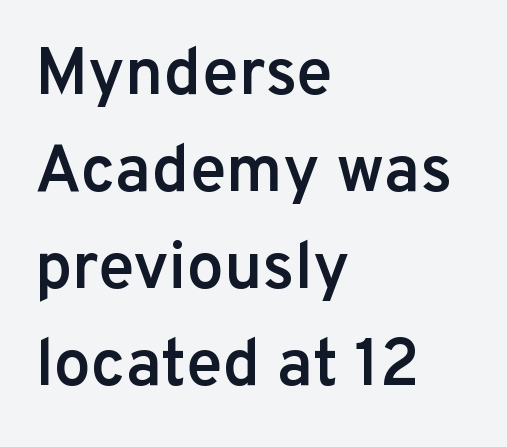
The image shows 66 px semibold sans-serif type, upright; set left-aligned, normal line spacing (1.47x), normal letter spacing, not underlined; low stroke contrast and a medium x-height.
